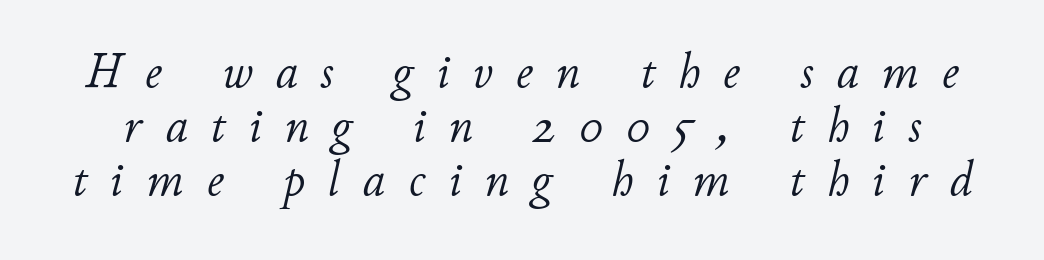
Q: Is the text bold? A: No.
Q: Is the text italic (slanted)? A: Yes, it leans right by about 11 degrees.
Q: Is the text underlined? A: No.
Q: Is the spacing between letters normal or unusually wide? A: Unusually wide.
Q: Is the spacing between lines tight, normal or loose? A: Tight.
Q: Width (condensed, normal, or wide)? A: Normal.
Q: Stroke contrast? A: Low.
Q: x-height? A: Small.
Q: Monospaced? A: No.
